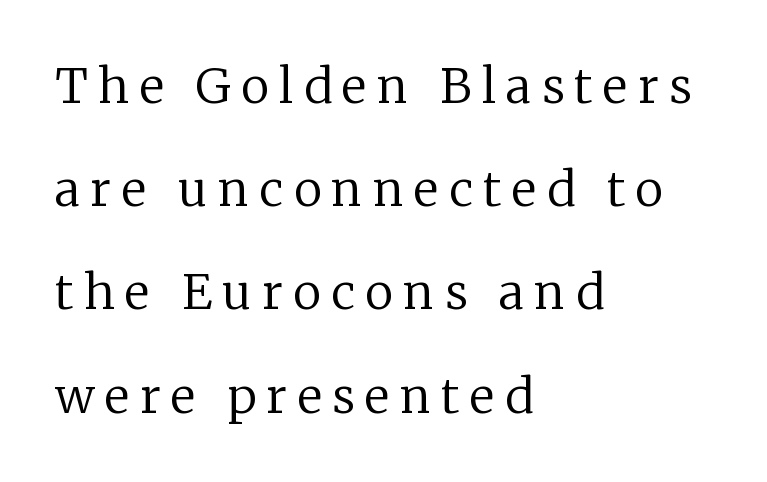
{"serif": "yes", "italic": "no", "bold": "no", "weight": "regular", "width": "normal", "stroke_contrast": "low", "x_height": "medium", "monospaced": "no", "underline": "no", "align": "left", "line_spacing": "loose", "line_spacing_ratio": 2.15, "letter_spacing": "wide", "letter_spacing_em": 0.22, "glyph_px": 48}
